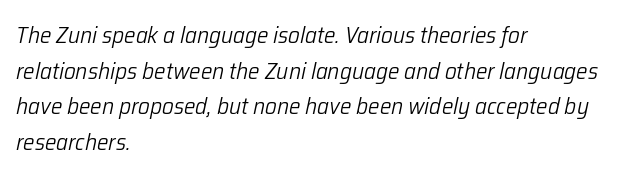
The image shows 23 px text type, italic (leaning right); set left-aligned, normal line spacing (1.55x), normal letter spacing, not underlined.
